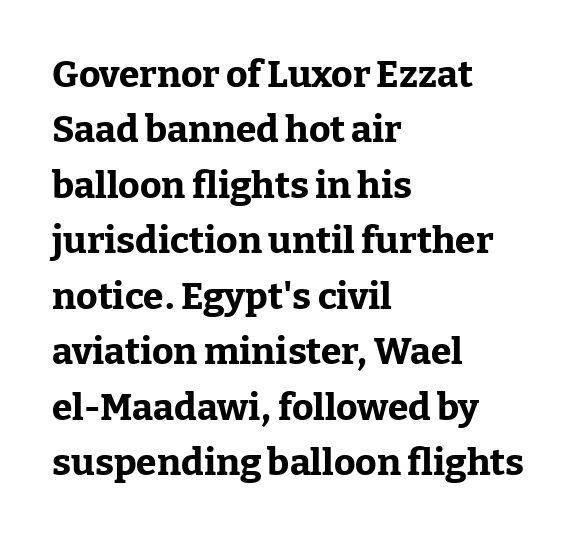
Words float on clear page, feet unadorned. Alignment: flush left. This rendering employs a face with finishing strokes, i.e., a serif. The font is running at its bold setting.
